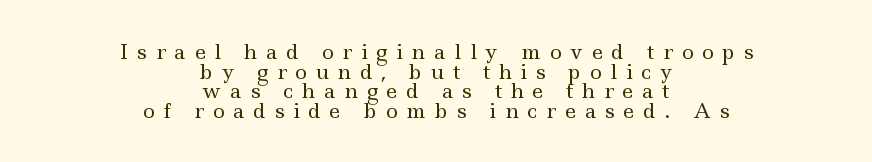
The image shows 20 px text type, upright; set centered, tight line spacing (0.98x), unusually wide letter spacing (+0.44 em), not underlined.
